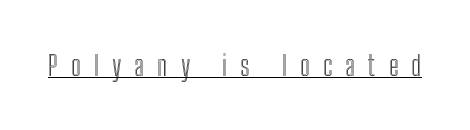
Looks like regular typesetting: each glyph gets only the width it needs. The gaps between neighbouring characters are conspicuously large. Somebody hit Ctrl+U on this one — the words are underlined. The letters stand straight up with perfectly vertical stems.
